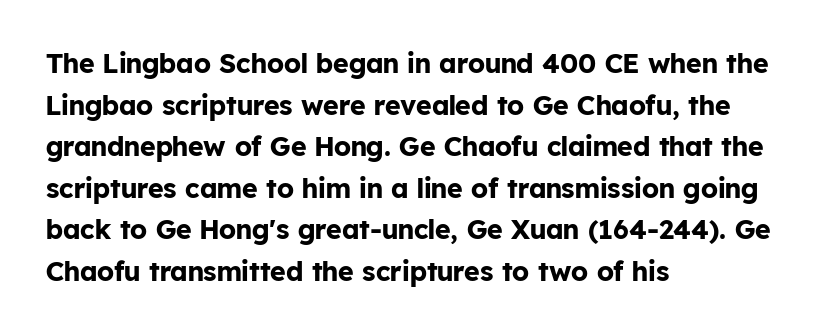
The image shows 27 px bold type, upright; set left-aligned, normal line spacing (1.54x), normal letter spacing, not underlined.
